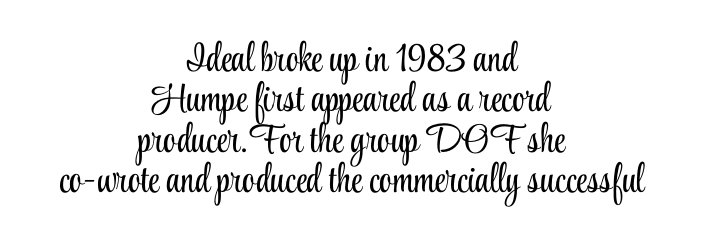
The passage shown is not underscored anywhere. A typesetter would call this leading minimal, almost set solid. This rendering employs a face with finishing strokes, i.e., a serif. Where is the straight margin? There isn't one; the lines are centered. A quiet, ordinary-to-light weight characterises the typeface.
